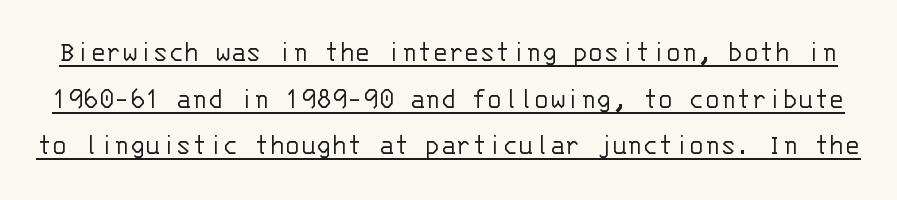
The image shows 32 px light sans-serif type, upright, monospaced; set normal line spacing (1.46x), normal letter spacing, underlined; low stroke contrast and a large x-height.
